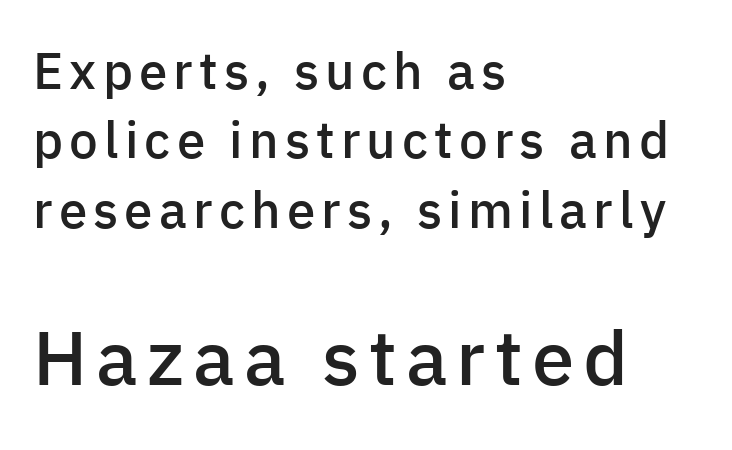
{"serif": "no", "italic": "no", "bold": "semi", "weight": "semibold", "width": "normal", "stroke_contrast": "low", "x_height": "medium", "monospaced": "no", "underline": "no", "align": "left", "line_spacing": "normal", "line_spacing_ratio": 1.36, "larger_block": "second", "size_ratio": 1.49, "glyph_px": 76}
